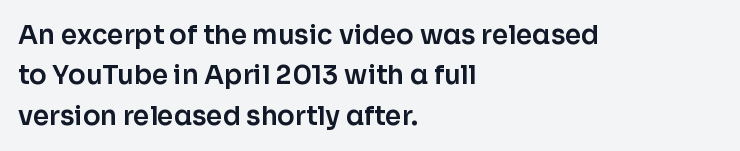
{"italic": "no", "underline": "no", "align": "left", "line_spacing": "normal", "line_spacing_ratio": 1.55, "letter_spacing": "normal", "letter_spacing_em": 0.0, "glyph_px": 26}
